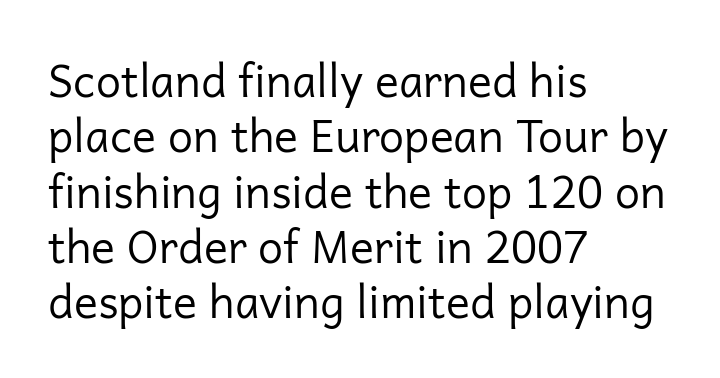
The image shows 45 px regular-weight sans-serif type, upright; set left-aligned, line spacing 1.23x, normal letter spacing, not underlined; low stroke contrast and a medium x-height.
